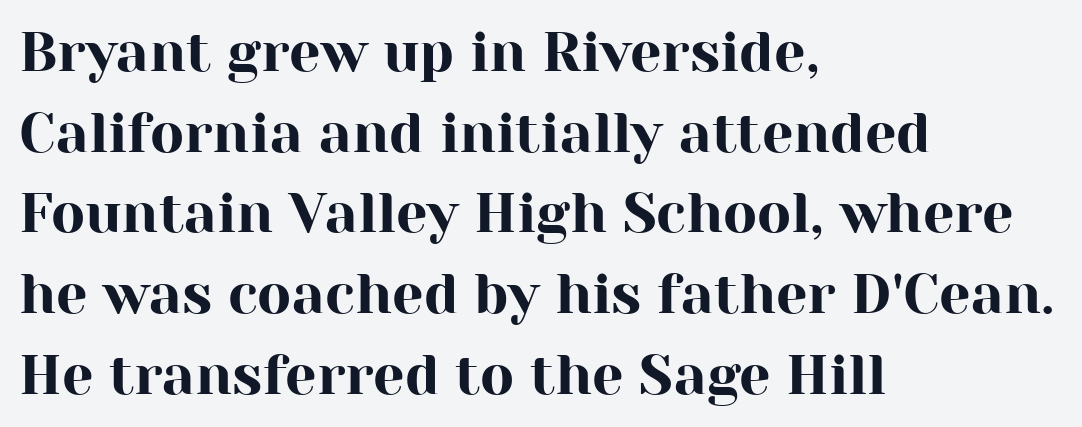
{"serif": "yes", "italic": "no", "width": "normal", "stroke_contrast": "high", "x_height": "medium", "monospaced": "no", "underline": "no", "align": "left", "line_spacing": "normal", "line_spacing_ratio": 1.44, "letter_spacing": "normal", "letter_spacing_em": 0.0, "glyph_px": 56}
